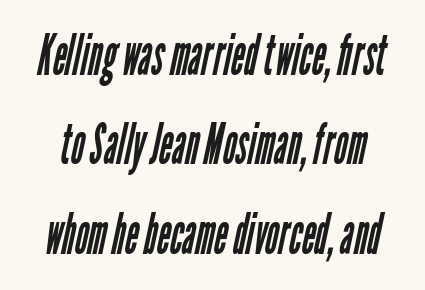
You could not count columns in this text — the font is proportionally spaced. Vertically, the passage feels balanced, rows spaced as you'd expect. Letterform terminals end flat and unadorned throughout the passage. The letterforms sit shoulder to shoulder at normal distance. Weight class: somewhere from thin through regular.
